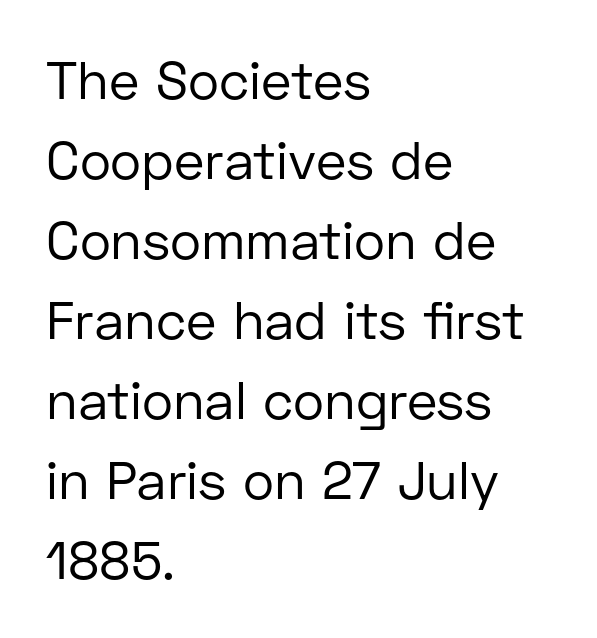
Q: Is the text bold? A: No.
Q: Is the text italic (slanted)? A: No, it is upright.
Q: Is the typeface a serif or a sans-serif typeface? A: Sans-serif.
Q: Is the text underlined? A: No.
Q: How is the paragraph aligned? A: Left-aligned.
Q: Is the spacing between letters normal or unusually wide? A: Normal.
Q: Is the spacing between lines tight, normal or loose? A: Normal.
Q: Width (condensed, normal, or wide)? A: Normal.
Q: Stroke contrast? A: Low.
Q: x-height? A: Medium.
Q: Monospaced? A: No.
